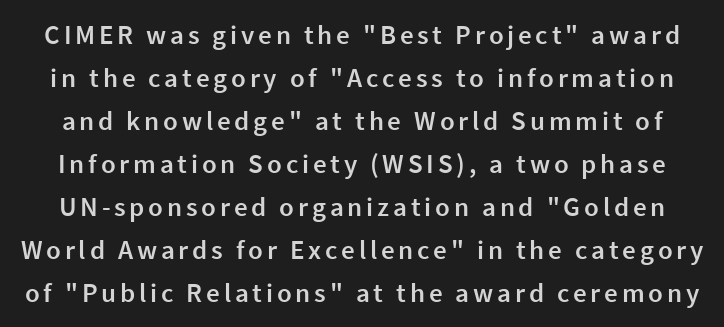
{"italic": "no", "bold": "semi", "underline": "no", "line_spacing": "normal", "line_spacing_ratio": 1.59, "glyph_px": 27}
